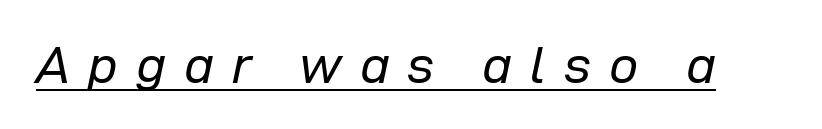
The image shows 52 px regular-weight type, italic (leaning right); set unusually wide letter spacing (+0.35 em), underlined; low stroke contrast and a medium x-height.
